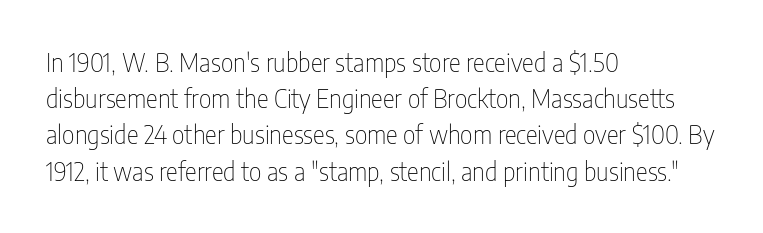
The cut favours lightness, reaching ordinary text weight at its darkest. Left-aligned paragraph, ragged on the right. There is no visible air inserted between adjacent glyphs. Has an underline been added? It has not. Upright lettering throughout. Leading matches the norm, producing a regular column.
